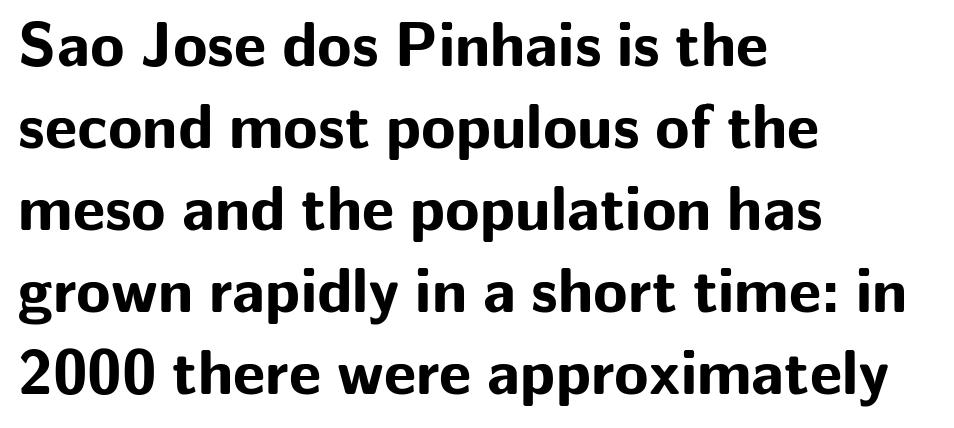
{"serif": "no", "italic": "no", "bold": "yes", "weight": "bold", "width": "normal", "stroke_contrast": "low", "x_height": "medium", "monospaced": "no", "underline": "no", "align": "left", "line_spacing": "normal", "line_spacing_ratio": 1.3, "letter_spacing": "normal", "letter_spacing_em": 0.0, "glyph_px": 63}
